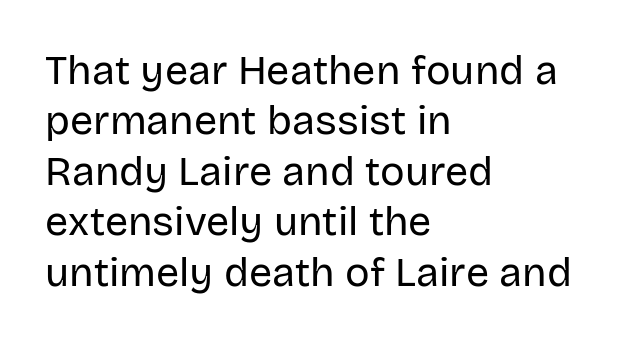
This rendering uses left alignment, leaving the right contour irregular. The cut favours lightness, reaching ordinary text weight at its darkest. Looks like regular typesetting: each glyph gets only the width it needs. Between one letter and the next there's only the usual sliver of space.
